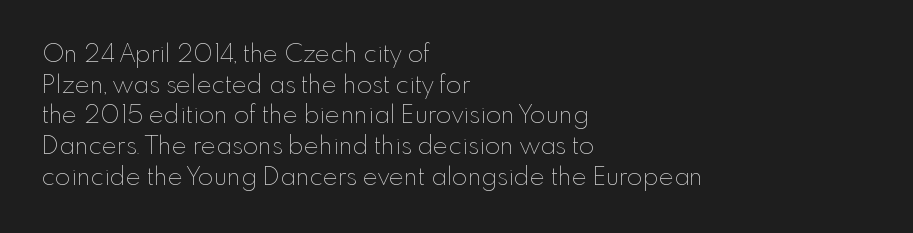
The image shows 25 px text type, upright; set left-aligned, line spacing 1.23x, normal letter spacing, not underlined.
